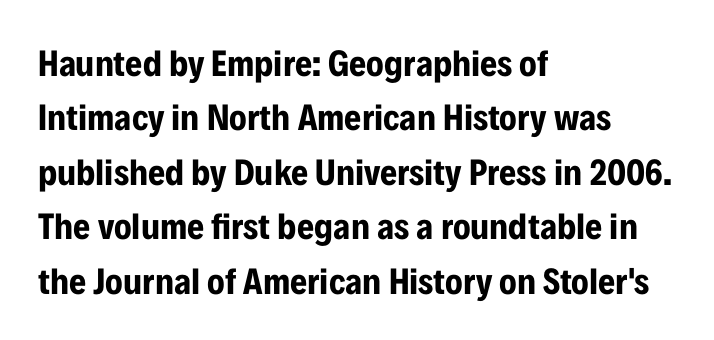
Look at the bottom of the vertical strokes: they stop flat, with no serifs. Just letters on the line, the space beneath them empty. Whoever set this chose a conventional vertical rhythm. You can tell it's not italic because the verticals are truly vertical.
